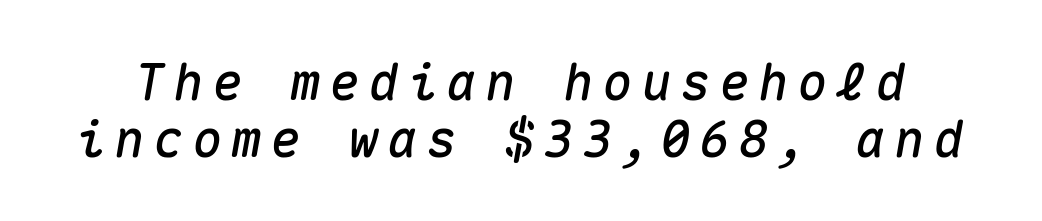
{"italic": "yes", "lean": "right", "slant_degrees": 10, "width": "normal", "stroke_contrast": "medium", "x_height": "medium", "monospaced": "yes", "underline": "no", "line_spacing": "tight", "line_spacing_ratio": 1.14, "glyph_px": 50}
